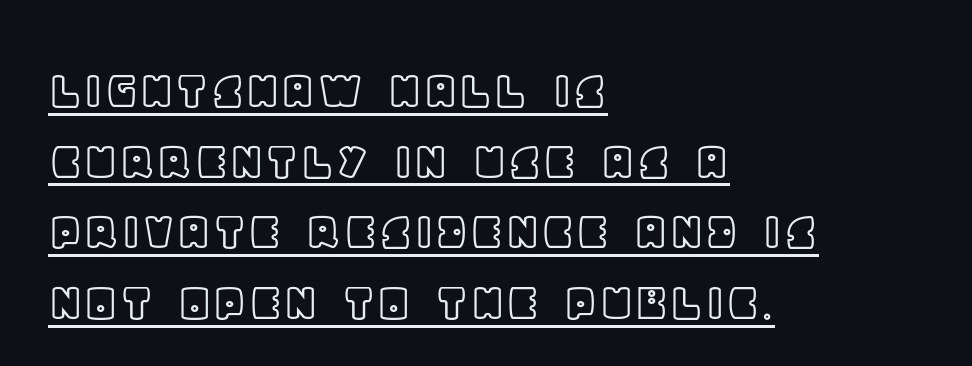
The axis of the letterforms is exactly vertical. The paragraph shown leans on its left margin. No extra tracking has been applied to these lines. Do the characters align in a grid? No, the font is proportional. The face used here appears with an underline applied.
